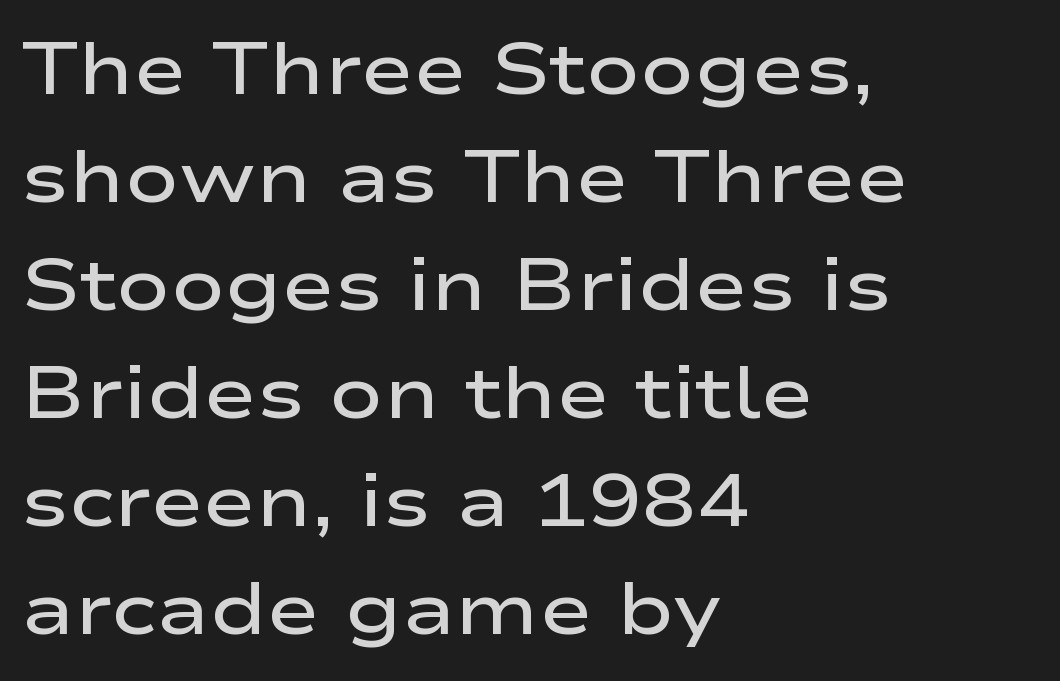
Q: Is the text bold? A: Semi-bold.
Q: Is the text italic (slanted)? A: No, it is upright.
Q: Is the typeface a serif or a sans-serif typeface? A: Sans-serif.
Q: Is the text underlined? A: No.
Q: How is the paragraph aligned? A: Left-aligned.
Q: Is the spacing between letters normal or unusually wide? A: Normal.
Q: Is the spacing between lines tight, normal or loose? A: Normal.
Q: Width (condensed, normal, or wide)? A: Wide.
Q: Stroke contrast? A: Low.
Q: x-height? A: Medium.
Q: Monospaced? A: No.
